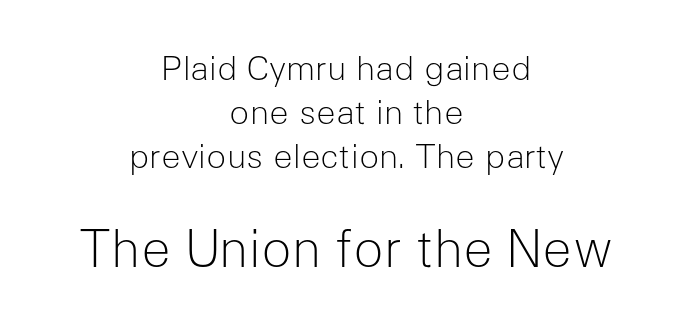
Visually the block forms a symmetrical silhouette, jagged on both flanks. Note the varied advance widths — an 'i' is clearly narrower than an 'm'. Any mark beneath the type? The region is blank. Posture: upright roman. Is the stroke heavy? The answer is a plain regular-or-lighter.
